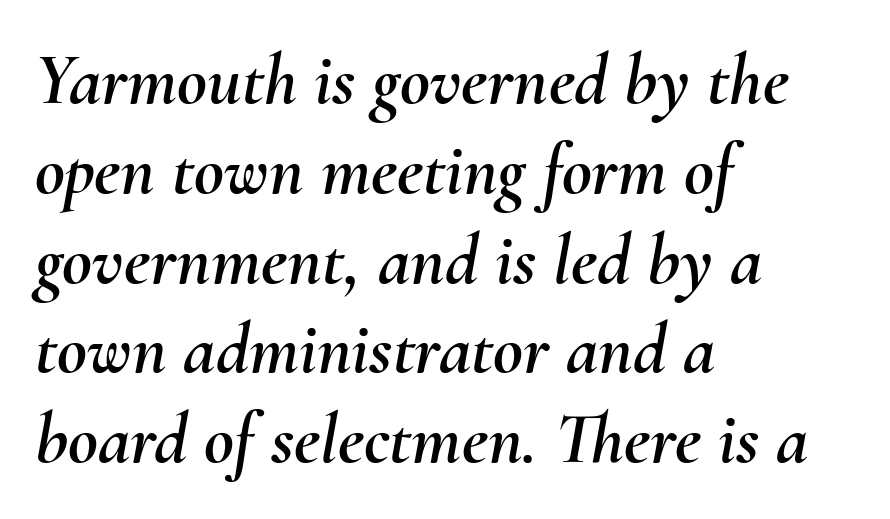
Q: Is the text italic (slanted)? A: Yes, it leans right by about 10 degrees.
Q: Is the text underlined? A: No.
Q: How is the paragraph aligned? A: Left-aligned.
Q: Is the spacing between letters normal or unusually wide? A: Normal.
Q: Width (condensed, normal, or wide)? A: Normal.
Q: Stroke contrast? A: Medium.
Q: x-height? A: Small.
Q: Monospaced? A: No.
